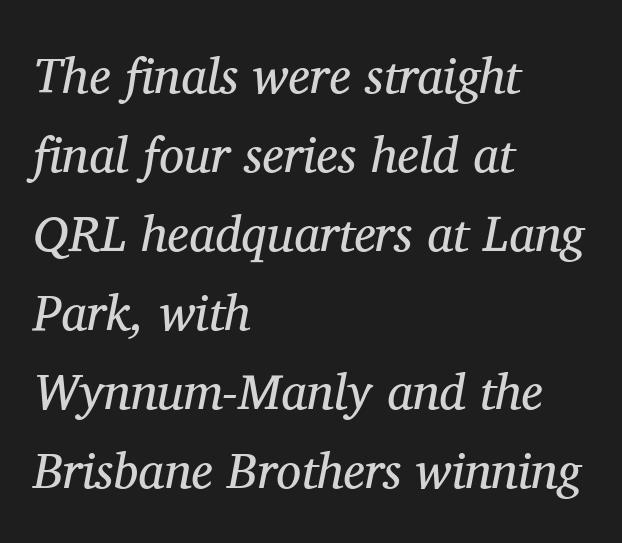
The image shows 50 px regular-weight serif type, italic (leaning right); set left-aligned, normal line spacing (1.58x), normal letter spacing, not underlined; medium stroke contrast and a medium x-height.
